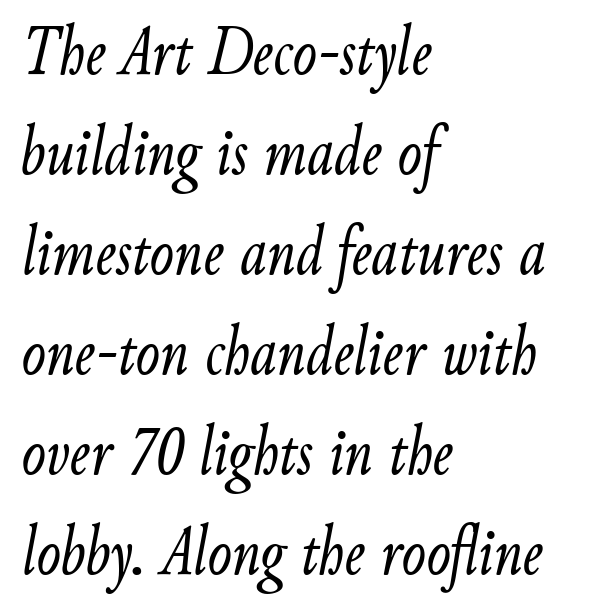
Q: Is the text bold? A: No.
Q: Is the text italic (slanted)? A: Yes, it leans right by about 9 degrees.
Q: Is the text underlined? A: No.
Q: How is the paragraph aligned? A: Left-aligned.
Q: Is the spacing between letters normal or unusually wide? A: Normal.
Q: Is the spacing between lines tight, normal or loose? A: Normal.
Q: Width (condensed, normal, or wide)? A: Condensed.
Q: Stroke contrast? A: Low.
Q: x-height? A: Small.
Q: Monospaced? A: No.
